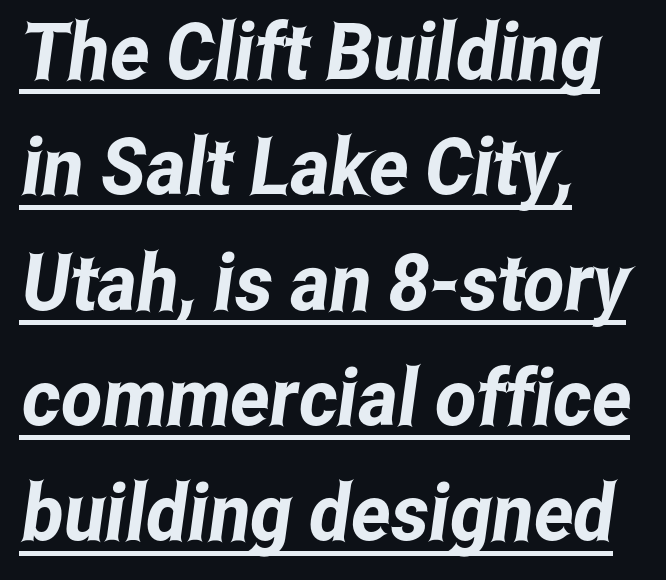
{"serif": "no", "width": "condensed", "stroke_contrast": "low", "x_height": "medium", "monospaced": "no", "underline": "yes", "align": "left", "line_spacing": "normal", "line_spacing_ratio": 1.46, "letter_spacing": "normal", "letter_spacing_em": 0.0, "glyph_px": 79}
